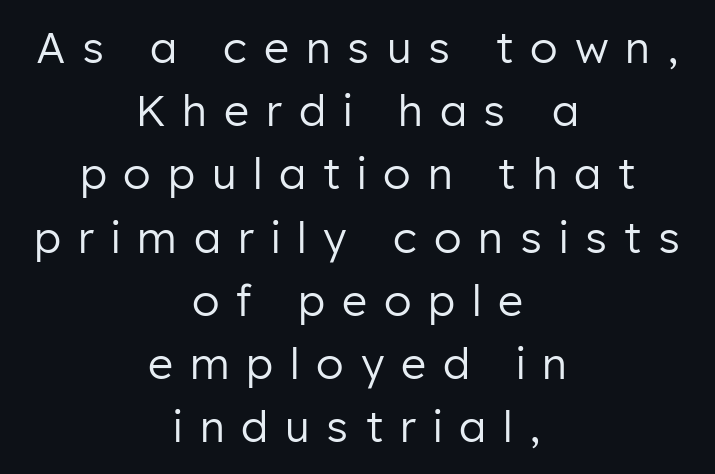
Q: Is the text bold? A: No.
Q: Is the text italic (slanted)? A: No, it is upright.
Q: Is the typeface a serif or a sans-serif typeface? A: Sans-serif.
Q: Is the text underlined? A: No.
Q: How is the paragraph aligned? A: Centered.
Q: Is the spacing between letters normal or unusually wide? A: Unusually wide.
Q: Is the spacing between lines tight, normal or loose? A: Normal.
Q: Width (condensed, normal, or wide)? A: Normal.
Q: Stroke contrast? A: Low.
Q: x-height? A: Medium.
Q: Monospaced? A: No.
